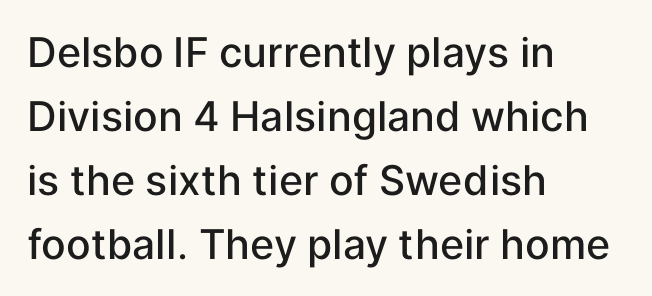
{"serif": "no", "italic": "no", "bold": "semi", "weight": "semibold", "width": "normal", "stroke_contrast": "low", "x_height": "medium", "monospaced": "no", "underline": "no", "align": "left", "line_spacing": "normal", "line_spacing_ratio": 1.56, "letter_spacing": "normal", "letter_spacing_em": 0.0, "glyph_px": 41}
